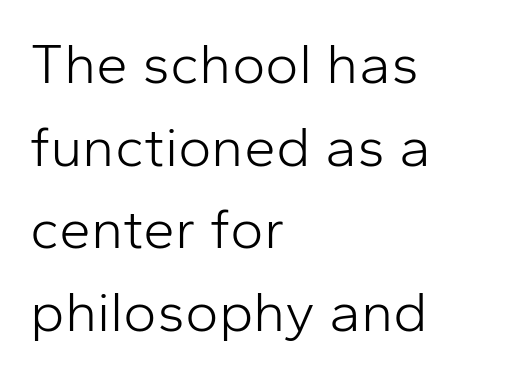
What stands out about the letter spacing? Nothing — it is the standard amount. The type family on display is of the sans-serif kind. Stems here are at most as thick as an everyday book face. In CSS terms this would be text-align: left. A typesetter would call this proportional, since set widths differ per character.
